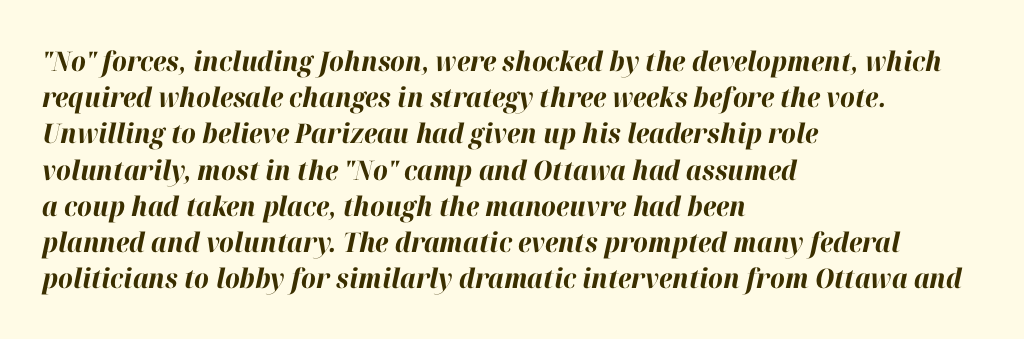
The glyphs have the mass of a bold cut. Vertically, the passage feels balanced, rows spaced as you'd expect. The specimen omits any rule beneath the text block's lines. The passage is arranged the way most books set body copy — flush left.
